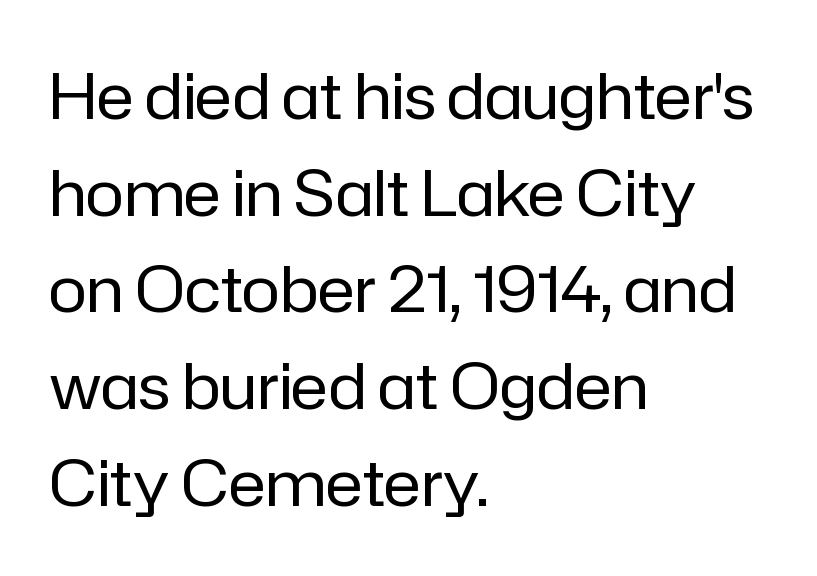
The image shows 64 px regular-weight sans-serif type, upright; set left-aligned, normal line spacing (1.51x), normal letter spacing, not underlined; low stroke contrast and a medium x-height.
